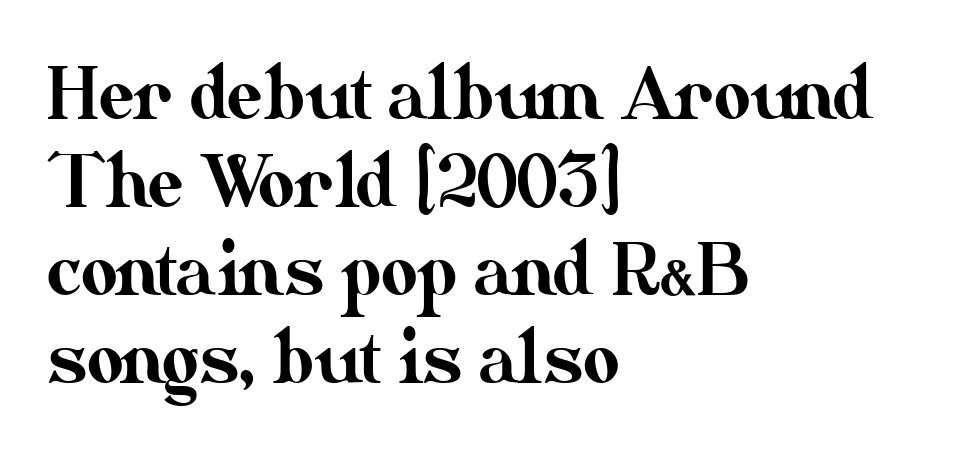
The image shows 71 px text type, upright; set left-aligned, line spacing 1.24x, normal letter spacing, not underlined; medium stroke contrast and a small x-height.
